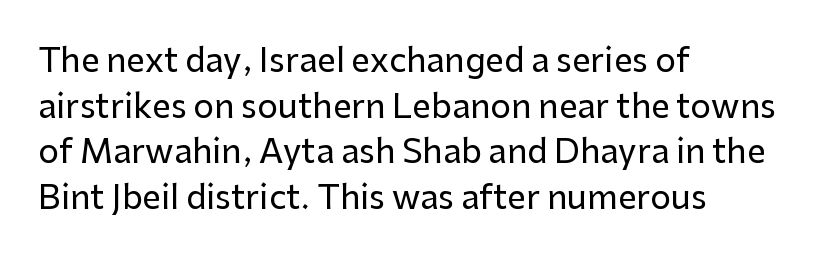
The image shows 33 px sans-serif type, upright; set left-aligned, normal line spacing (1.38x), normal letter spacing, not underlined; low stroke contrast and a medium x-height.
